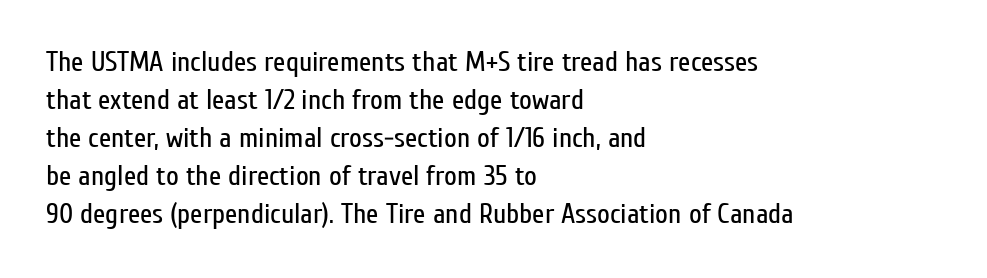
Q: Is the text bold? A: No.
Q: Is the text italic (slanted)? A: No, it is upright.
Q: Is the typeface a serif or a sans-serif typeface? A: Sans-serif.
Q: Is the text underlined? A: No.
Q: How is the paragraph aligned? A: Left-aligned.
Q: Is the spacing between letters normal or unusually wide? A: Normal.
Q: Is the spacing between lines tight, normal or loose? A: Normal.
Q: Width (condensed, normal, or wide)? A: Condensed.
Q: Stroke contrast? A: Low.
Q: x-height? A: Medium.
Q: Monospaced? A: No.
